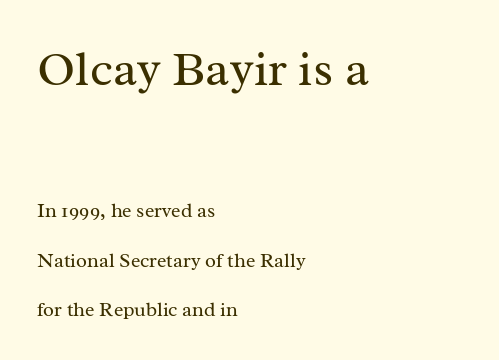
The image shows 49 px regular-weight serif type, upright; set left-aligned, loose line spacing (2.47x), normal letter spacing, not underlined; the first (top) block is 2.45x larger; medium stroke contrast and a medium x-height.
